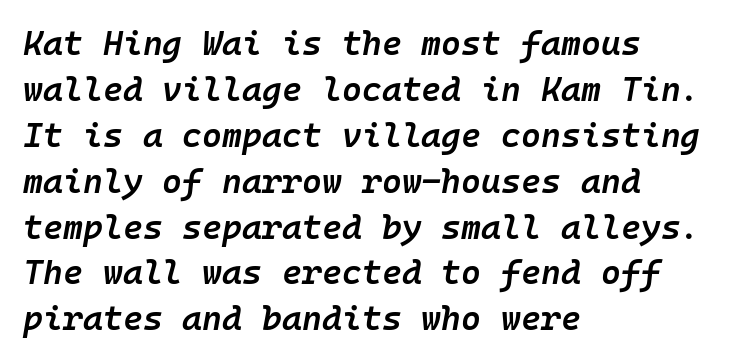
The image shows 34 px semibold type, italic (leaning right), monospaced; set left-aligned, normal line spacing (1.35x), normal letter spacing, not underlined; low stroke contrast and a medium x-height.
